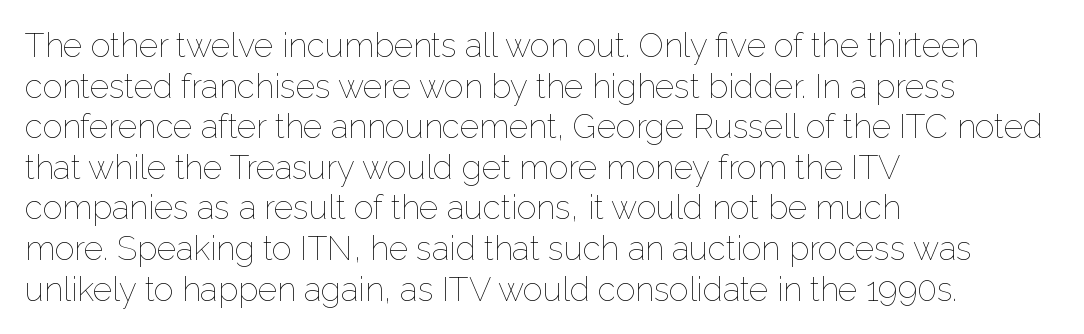
This sample has the flowing, uneven cadence of proportional lettering. Does the copy run flush right? No — it runs flush left. The glyphs are unaccompanied by any horizontal stroke below them. You can tell it's not italic because the verticals are truly vertical.
